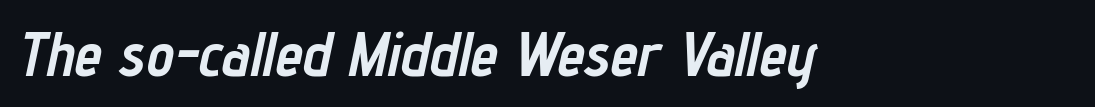
Glance below the letters and you will spot only blank space. The whole block is typeset with a tilt. The glyphs have the mass of a bold cut. Each letter keeps its own natural width here, so spacing adapts to shape. The tracking reads as untouched default to a designer's eye.
